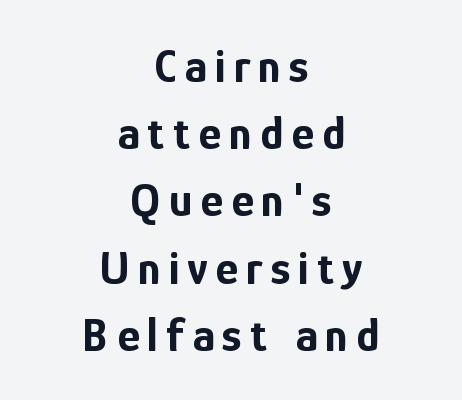
{"serif": "no", "italic": "no", "bold": "yes", "weight": "bold", "width": "condensed", "stroke_contrast": "low", "x_height": "medium", "monospaced": "no", "underline": "no", "align": "center", "line_spacing": "normal", "line_spacing_ratio": 1.4, "glyph_px": 48}
